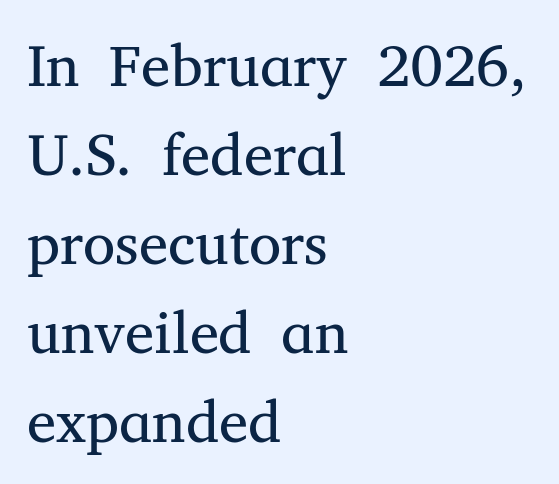
{"serif": "yes", "italic": "no", "bold": "no", "weight": "regular", "width": "normal", "stroke_contrast": "medium", "x_height": "medium", "monospaced": "no", "underline": "no", "align": "left", "line_spacing": "normal", "line_spacing_ratio": 1.51, "letter_spacing": "normal", "letter_spacing_em": 0.0, "glyph_px": 59}
